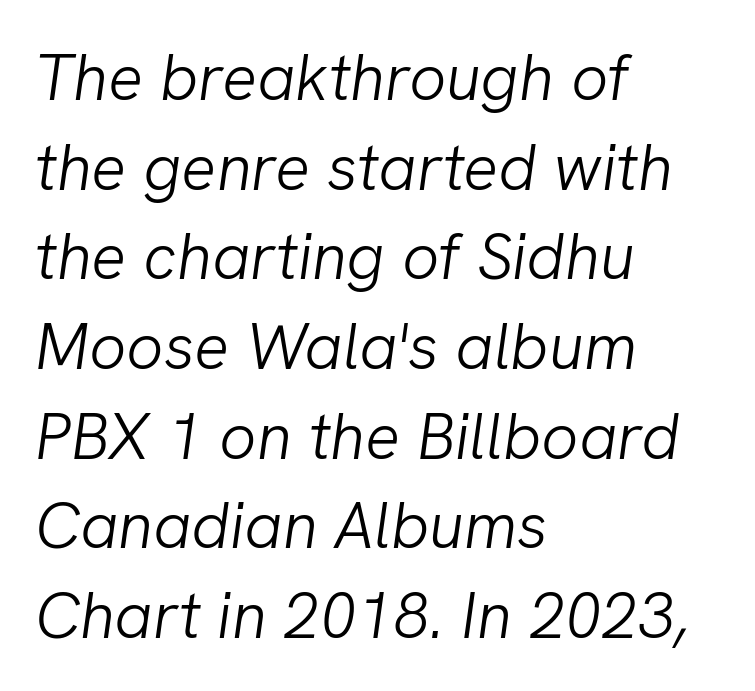
Q: Is the text bold? A: No.
Q: Is the text italic (slanted)? A: Yes, it leans right by about 8 degrees.
Q: Is the text underlined? A: No.
Q: How is the paragraph aligned? A: Left-aligned.
Q: Is the spacing between letters normal or unusually wide? A: Normal.
Q: Is the spacing between lines tight, normal or loose? A: Normal.
Q: Width (condensed, normal, or wide)? A: Normal.
Q: Stroke contrast? A: Low.
Q: x-height? A: Medium.
Q: Monospaced? A: No.
